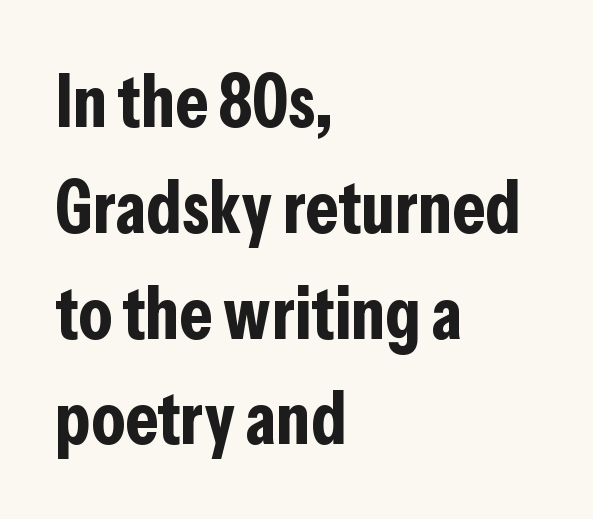
You can tell from the bare stems that sans-serif type was used. The typesetting leans heavy: a genuine bold. Is there any slant? The stems are plumb. The block of text has a typical density, with ordinary space between rows. Check the space under the baseline: it is left empty. These lines keep a tight, regular rhythm from letter to letter.
